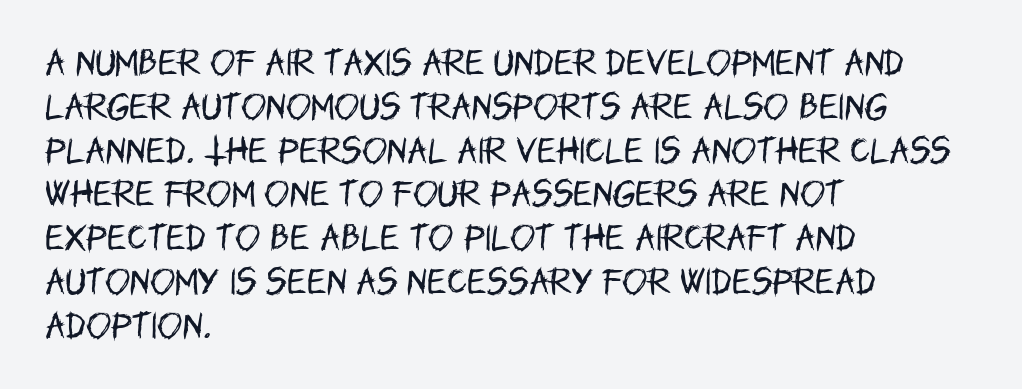
What's the leading like? Ordinary, nothing unusual. Ordinary non-slanted type is in use. This sample uses a sans-serif face. Caption: face not bold, strokes unweighted. Descender tails drop into unmarked territory. Is this a fixed-width face? No — the glyphs have proportional, varying widths.
